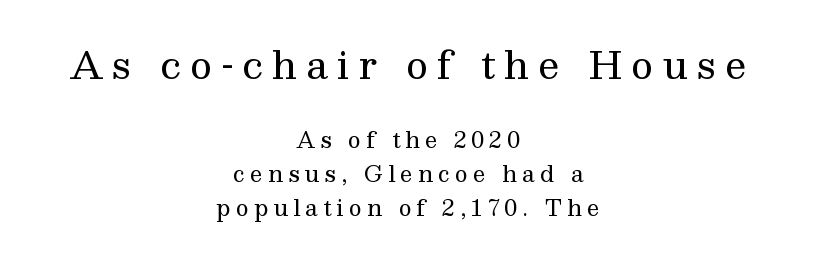
A typesetter would call this heavily tracked-out type. Type style note: has serifs. Teacher's note: observe the equal gaps on both sides — that is centered alignment. Style check: upright. If you measured baseline to baseline, you'd find a middling distance. The rendering uses natural spacing where letterforms have individual widths.
